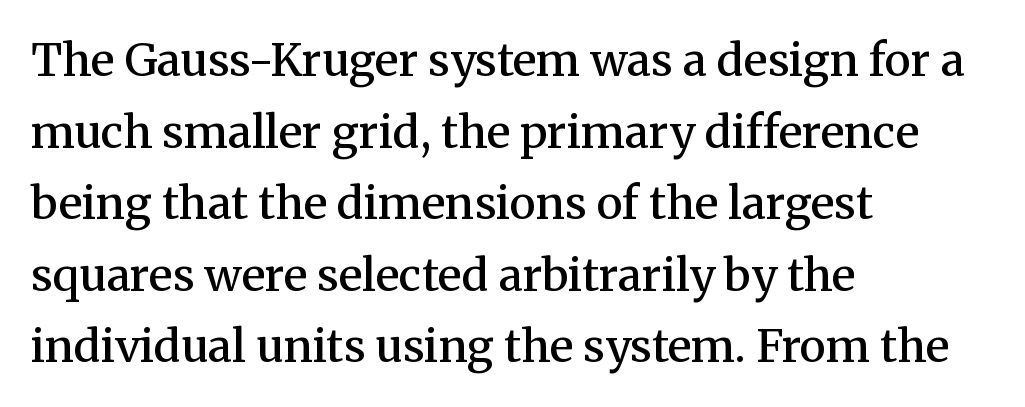
Q: Is the text bold? A: Semi-bold.
Q: Is the text italic (slanted)? A: No, it is upright.
Q: Is the typeface a serif or a sans-serif typeface? A: Serif.
Q: Is the text underlined? A: No.
Q: How is the paragraph aligned? A: Left-aligned.
Q: Is the spacing between letters normal or unusually wide? A: Normal.
Q: Is the spacing between lines tight, normal or loose? A: Normal.
Q: Width (condensed, normal, or wide)? A: Normal.
Q: Stroke contrast? A: Medium.
Q: x-height? A: Medium.
Q: Monospaced? A: No.
